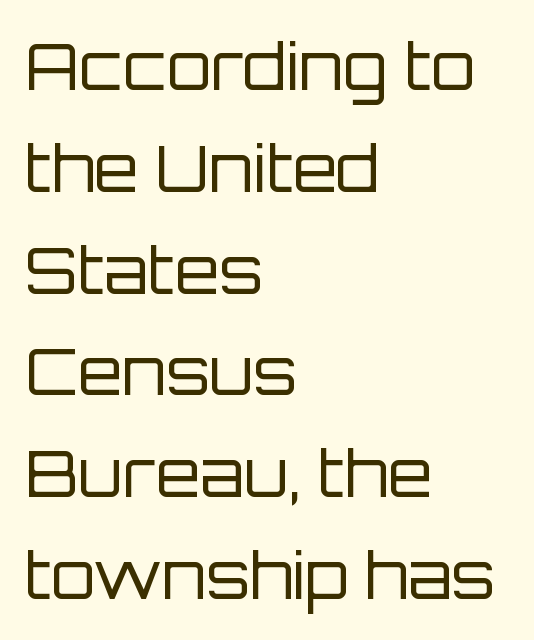
A student would call this left alignment; a typographer would say flush left, rag right. Looks like regular typesetting: each glyph gets only the width it needs. Quick note: not italic, upright. In terms of letterspacing, this is plain default setting. Evenly set lines give the paragraph a standard silhouette. Letterform terminals end flat and unadorned throughout the passage.
